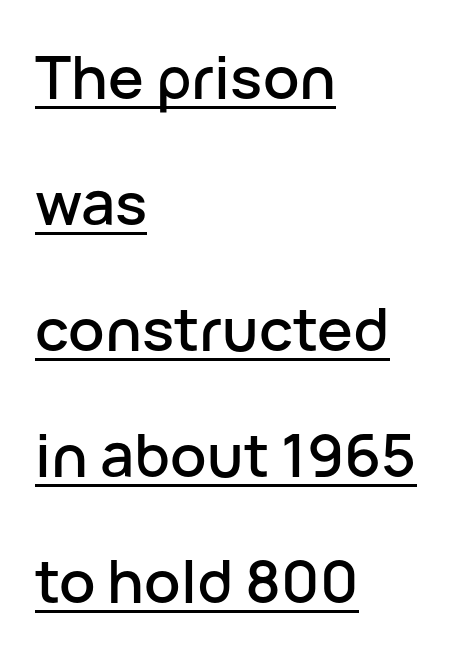
Q: Is the text italic (slanted)? A: No, it is upright.
Q: Is the typeface a serif or a sans-serif typeface? A: Sans-serif.
Q: Is the text underlined? A: Yes.
Q: How is the paragraph aligned? A: Left-aligned.
Q: Is the spacing between letters normal or unusually wide? A: Normal.
Q: Is the spacing between lines tight, normal or loose? A: Loose.
Q: Width (condensed, normal, or wide)? A: Normal.
Q: Stroke contrast? A: Low.
Q: x-height? A: Medium.
Q: Monospaced? A: No.
